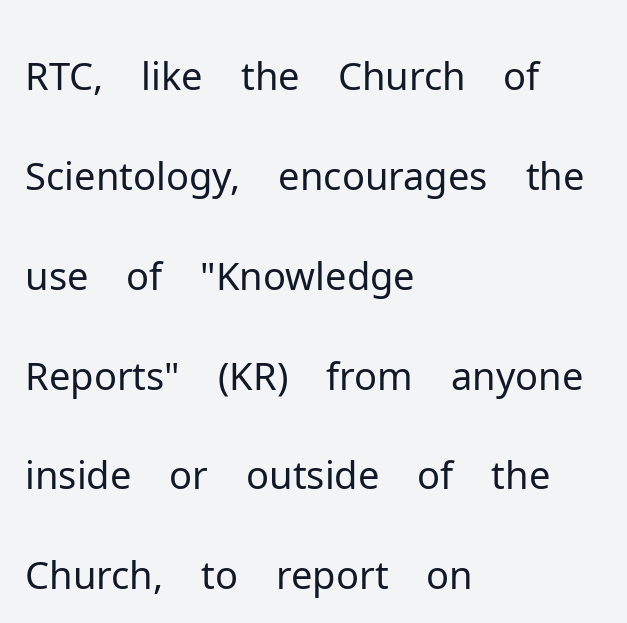
Weight: in the light-to-regular range. The rendering shows plain stroke endings on the letterforms — a sans-serif design. The rendering uses natural spacing where letterforms have individual widths. Only glyphs here, with clear space below each row. Students, note that the glyphs here touch the page at normal intervals. These lines are set flush left with a ragged right edge.
